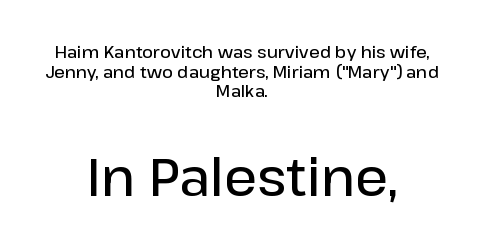
The image shows 52 px semibold sans-serif type, upright; set centered, line spacing 1.16x, normal letter spacing, not underlined; the second (bottom) block is 3.06x larger; low stroke contrast and a medium x-height.
